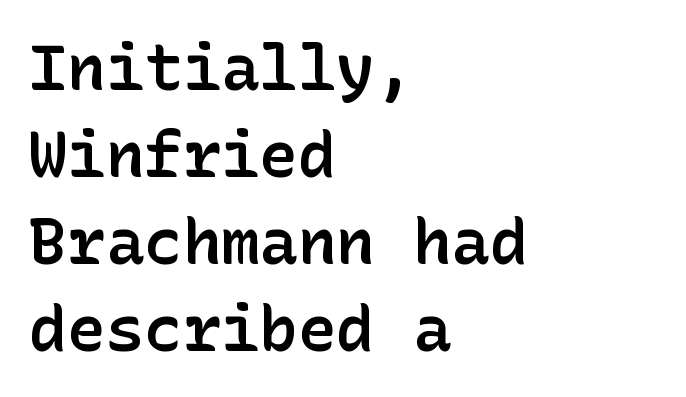
Q: Is the text bold? A: Semi-bold.
Q: Is the text italic (slanted)? A: No, it is upright.
Q: Is the typeface a serif or a sans-serif typeface? A: Sans-serif.
Q: Is the text underlined? A: No.
Q: How is the paragraph aligned? A: Left-aligned.
Q: Is the spacing between letters normal or unusually wide? A: Normal.
Q: Is the spacing between lines tight, normal or loose? A: Normal.
Q: Width (condensed, normal, or wide)? A: Normal.
Q: Stroke contrast? A: Low.
Q: x-height? A: Medium.
